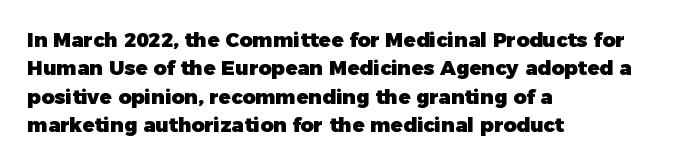
{"italic": "no", "bold": "yes", "underline": "no", "align": "left", "line_spacing": "normal", "line_spacing_ratio": 1.42, "letter_spacing": "normal", "letter_spacing_em": 0.0, "glyph_px": 20}
